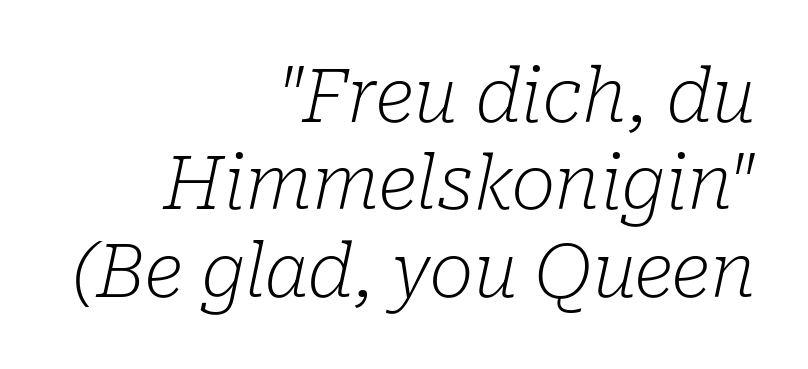
Q: Is the text bold? A: No.
Q: Is the text italic (slanted)? A: Yes, it leans right by about 10 degrees.
Q: Is the typeface a serif or a sans-serif typeface? A: Serif.
Q: Is the text underlined? A: No.
Q: How is the paragraph aligned? A: Right-aligned.
Q: Is the spacing between letters normal or unusually wide? A: Normal.
Q: Width (condensed, normal, or wide)? A: Normal.
Q: Stroke contrast? A: Low.
Q: x-height? A: Medium.
Q: Monospaced? A: No.
